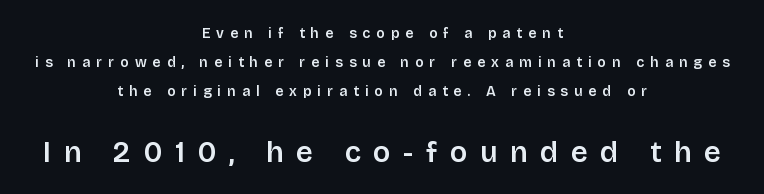
Each glyph is drawn with semibold strokes, heavier than normal yet not fully bold. Letter spacing: wide. Regarding serifs, this sample does without them. Is there much room between lines? Yes — plenty of vertical air separates them. Proportional: the letters do not fall into vertical columns.
